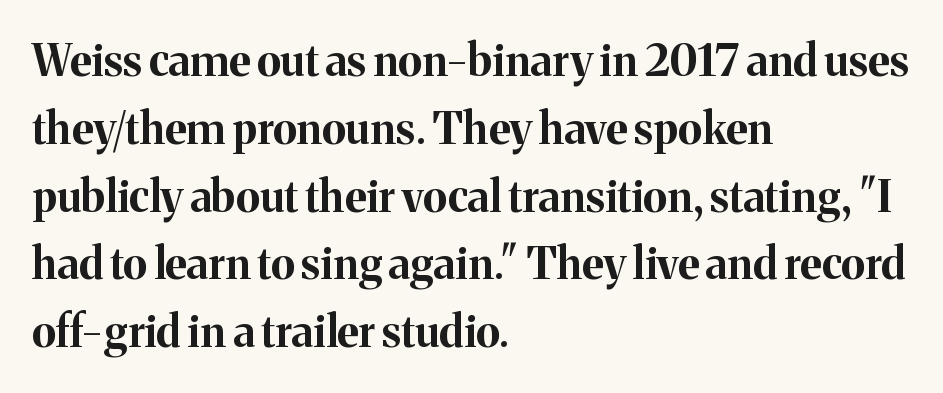
{"serif": "yes", "italic": "no", "bold": "yes", "weight": "bold", "width": "normal", "stroke_contrast": "medium", "x_height": "medium", "monospaced": "no", "underline": "no", "align": "left", "line_spacing": "normal", "line_spacing_ratio": 1.54, "letter_spacing": "normal", "letter_spacing_em": 0.0, "glyph_px": 44}
